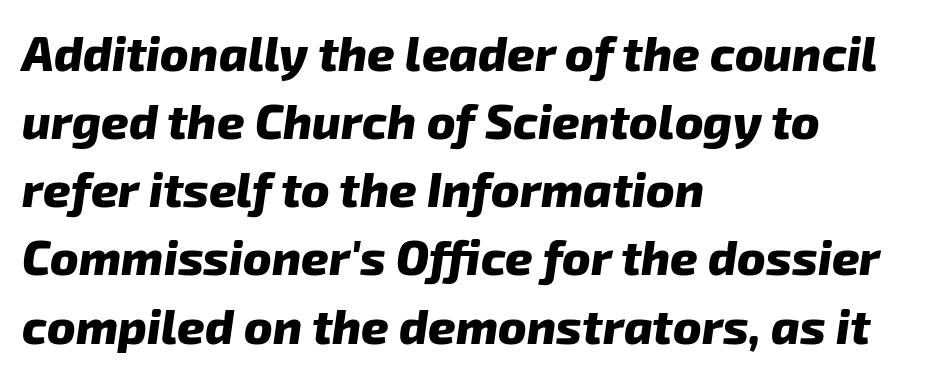
A typesetter would call this proportional, since set widths differ per character. The lines are quadded left. A typesetter would label this face a sans. The passage shown has conventional tracking throughout. You'd pick this weight for a headline — it's a proper bold. Letters rest on an invisible, unmarked baseline.
